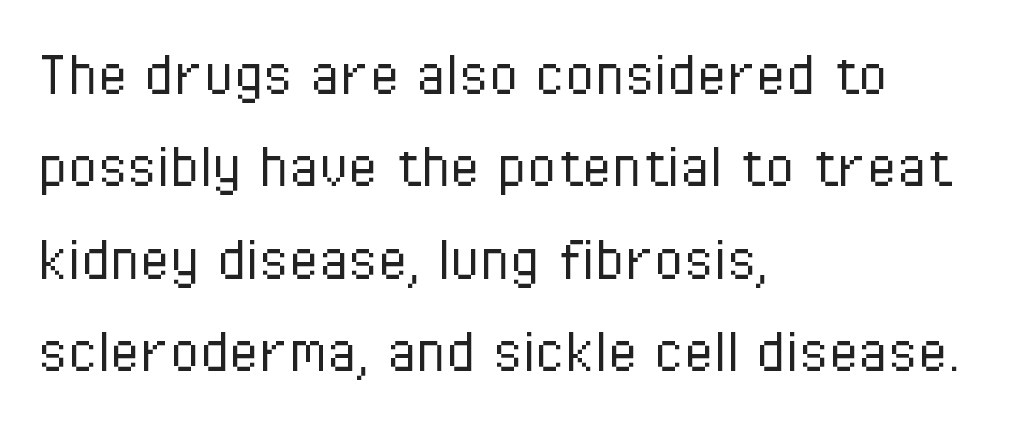
Q: Is the text bold? A: No.
Q: Is the text italic (slanted)? A: No, it is upright.
Q: Is the typeface a serif or a sans-serif typeface? A: Sans-serif.
Q: Is the text underlined? A: No.
Q: How is the paragraph aligned? A: Left-aligned.
Q: Is the spacing between letters normal or unusually wide? A: Normal.
Q: Is the spacing between lines tight, normal or loose? A: Normal.
Q: Width (condensed, normal, or wide)? A: Condensed.
Q: Stroke contrast? A: Low.
Q: x-height? A: Medium.
Q: Monospaced? A: No.
